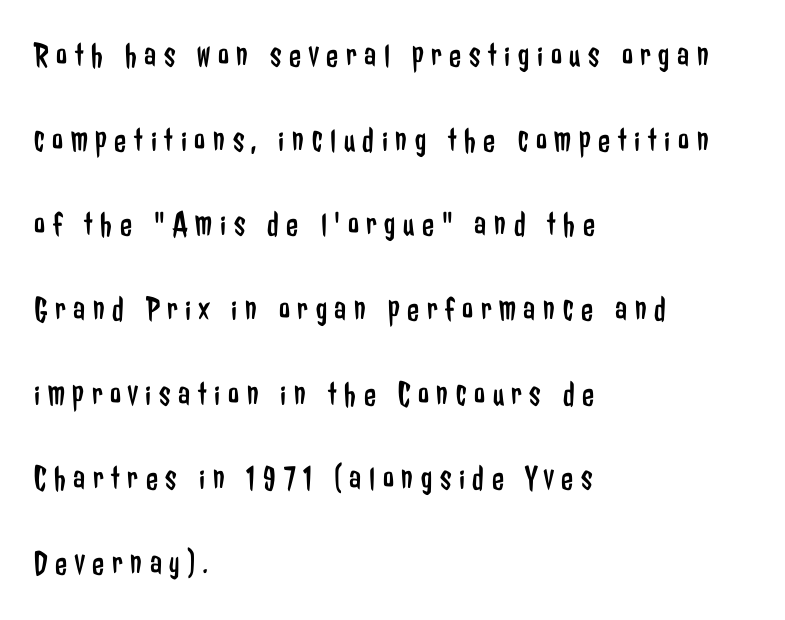
Q: Is the text bold? A: No.
Q: Is the text italic (slanted)? A: No, it is upright.
Q: Is the typeface a serif or a sans-serif typeface? A: Sans-serif.
Q: Is the text underlined? A: No.
Q: How is the paragraph aligned? A: Left-aligned.
Q: Is the spacing between letters normal or unusually wide? A: Unusually wide.
Q: Is the spacing between lines tight, normal or loose? A: Loose.
Q: Width (condensed, normal, or wide)? A: Condensed.
Q: Stroke contrast? A: Low.
Q: x-height? A: Medium.
Q: Monospaced? A: No.
